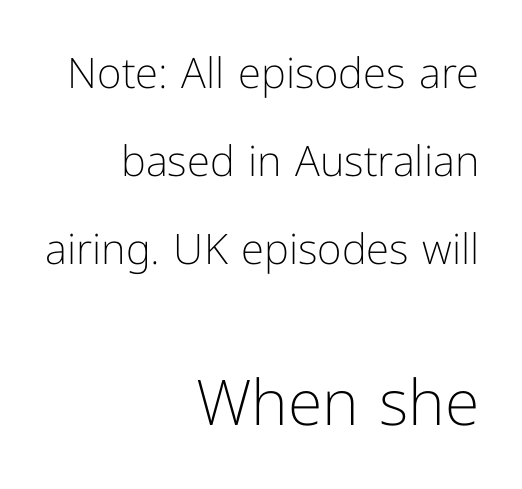
This is not heavy type; no bold has been used. Visually, the bottom section dominates because its glyphs are scaled up. This sample has the flowing, uneven cadence of proportional lettering. These lines were composed using upright roman letters. Tracking value appears to be zero — textbook default spacing. The passage is arranged like a letterhead date or caption credit — flush right.
